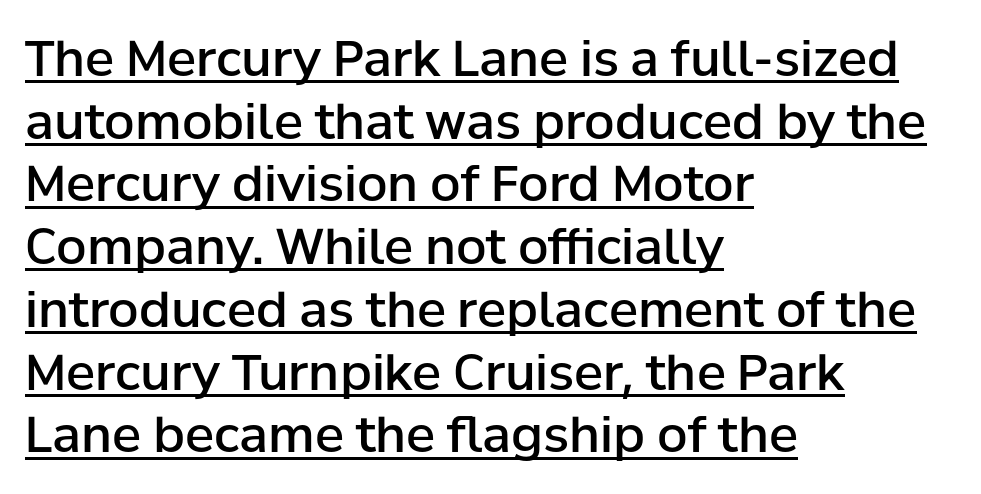
Quick note: not italic, upright. Grotesque or geometric, the face here clearly has no serifs. Spacing verdict: proportional, widths tailored to each character. The lines sit at an ordinary, default distance from one another.
